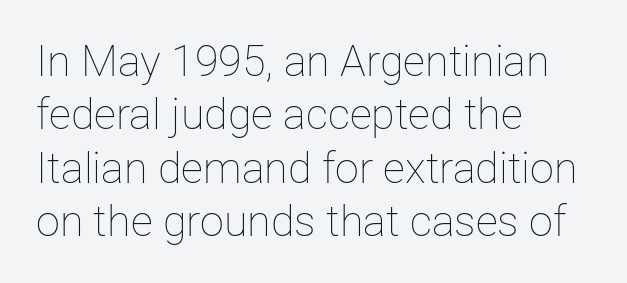
Q: Is the text bold? A: No.
Q: Is the text italic (slanted)? A: No, it is upright.
Q: Is the text underlined? A: No.
Q: How is the paragraph aligned? A: Left-aligned.
Q: Is the spacing between letters normal or unusually wide? A: Normal.
Q: Width (condensed, normal, or wide)? A: Normal.
Q: Stroke contrast? A: Low.
Q: x-height? A: Medium.
Q: Monospaced? A: No.
